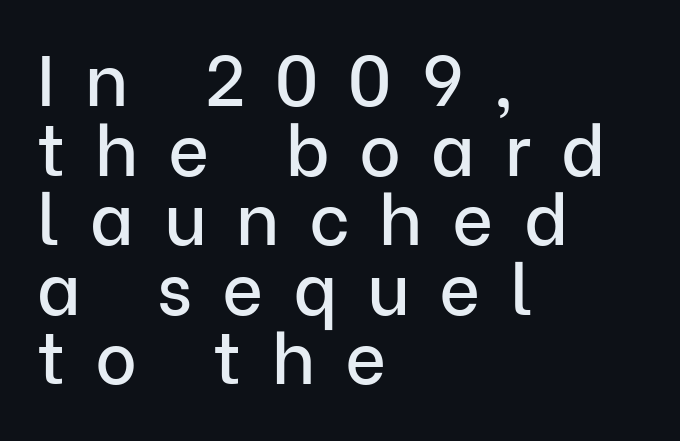
Are there feet on the stems? There aren't — it's a sans. A bare baseline throughout the passage. Each letter keeps its own natural width here, so spacing adapts to shape. Each new line begins almost immediately beneath the previous one.
